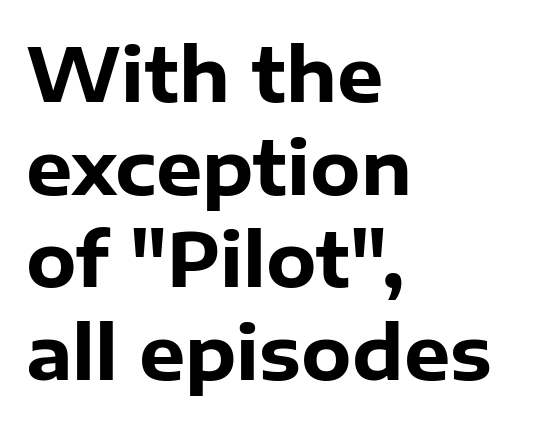
Q: Is the text bold? A: Yes.
Q: Is the text italic (slanted)? A: No, it is upright.
Q: Is the typeface a serif or a sans-serif typeface? A: Sans-serif.
Q: Is the text underlined? A: No.
Q: How is the paragraph aligned? A: Left-aligned.
Q: Is the spacing between letters normal or unusually wide? A: Normal.
Q: Is the spacing between lines tight, normal or loose? A: Normal.
Q: Width (condensed, normal, or wide)? A: Normal.
Q: Stroke contrast? A: Low.
Q: x-height? A: Medium.
Q: Monospaced? A: No.
